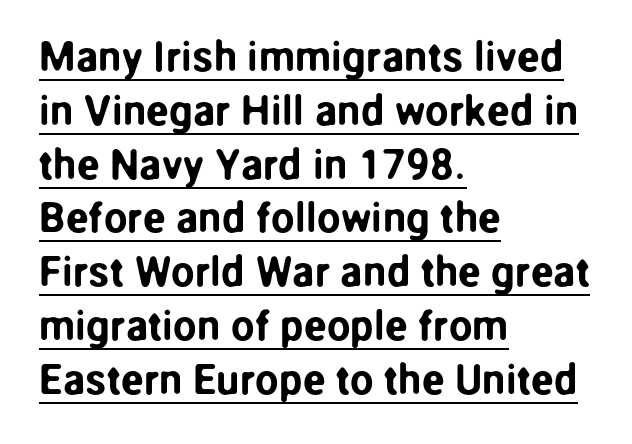
The image shows 42 px sans-serif type, upright; set left-aligned, normal line spacing (1.28x), normal letter spacing, underlined; low stroke contrast and a medium x-height.
